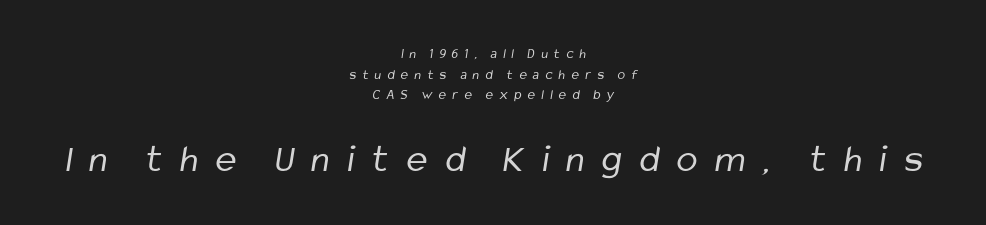
Q: Is the text bold? A: No.
Q: Is the typeface a serif or a sans-serif typeface? A: Sans-serif.
Q: Is the text underlined? A: No.
Q: How is the paragraph aligned? A: Centered.
Q: Is the spacing between letters normal or unusually wide? A: Unusually wide.
Q: Is the spacing between lines tight, normal or loose? A: Normal.
Q: Which block of text is set in a larger size, the first (top) or the second (bottom)? A: The second (bottom) one.
Q: Width (condensed, normal, or wide)? A: Condensed.
Q: Stroke contrast? A: Low.
Q: x-height? A: Medium.
Q: Monospaced? A: No.
